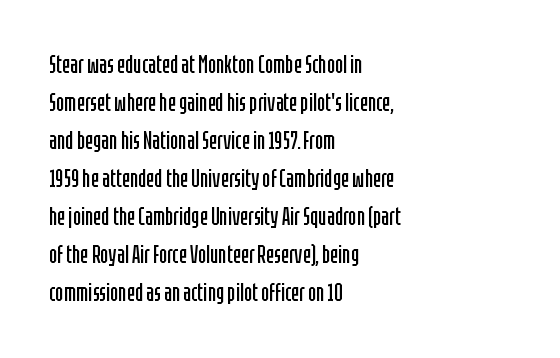
Caption: standard tracking, unaltered. How would I describe the line gaps? Plain and ordinary. Notice how the stems are strictly vertical — no italics here. The typeface has the unassuming heft of standard copy or less. The lines are quadded left.
